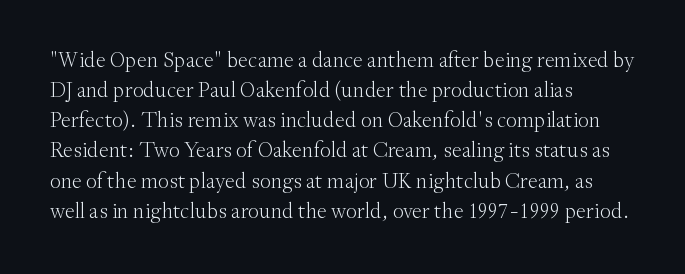
{"italic": "no", "bold": "no", "underline": "no", "align": "left", "line_spacing": "normal", "line_spacing_ratio": 1.37, "letter_spacing": "normal", "letter_spacing_em": 0.0, "glyph_px": 22}
